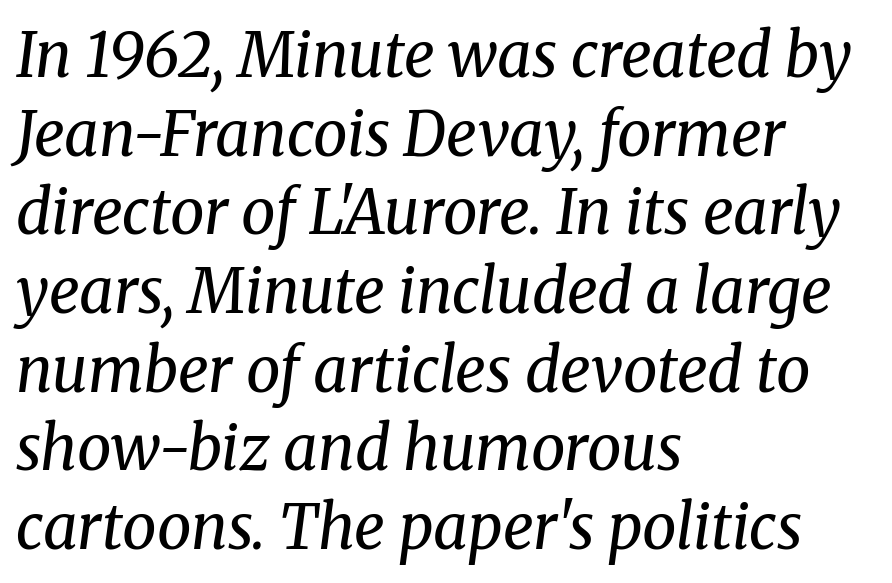
Q: Is the text bold? A: No.
Q: Is the text italic (slanted)? A: Yes, it leans right by about 8 degrees.
Q: Is the typeface a serif or a sans-serif typeface? A: Serif.
Q: Is the text underlined? A: No.
Q: How is the paragraph aligned? A: Left-aligned.
Q: Is the spacing between letters normal or unusually wide? A: Normal.
Q: Is the spacing between lines tight, normal or loose? A: Normal.
Q: Width (condensed, normal, or wide)? A: Normal.
Q: Stroke contrast? A: Medium.
Q: x-height? A: Medium.
Q: Monospaced? A: No.
